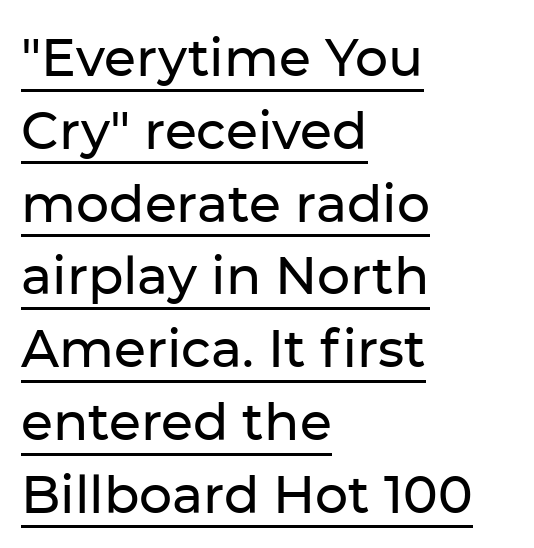
{"serif": "no", "italic": "no", "width": "normal", "stroke_contrast": "low", "x_height": "medium", "monospaced": "no", "underline": "yes", "align": "left", "line_spacing": "normal", "line_spacing_ratio": 1.4, "letter_spacing": "normal", "letter_spacing_em": 0.0, "glyph_px": 52}
